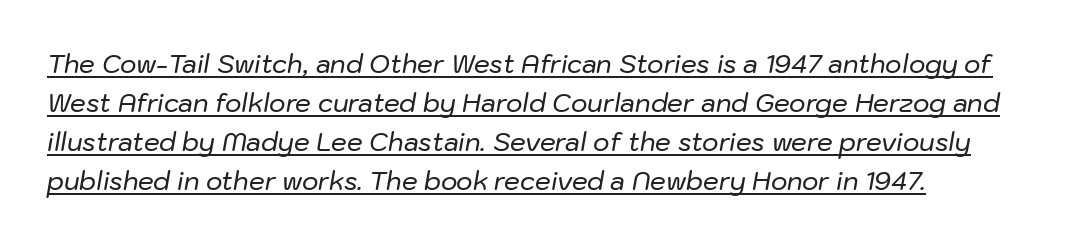
The image shows 25 px text type, italic (leaning right); set left-aligned, normal line spacing (1.56x), normal letter spacing, underlined.
